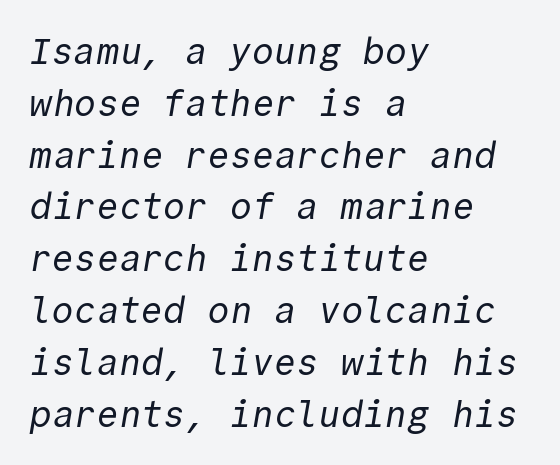
The image shows 37 px regular-weight sans-serif type, monospaced; set left-aligned, normal line spacing (1.4x), normal letter spacing, not underlined; a medium x-height.
